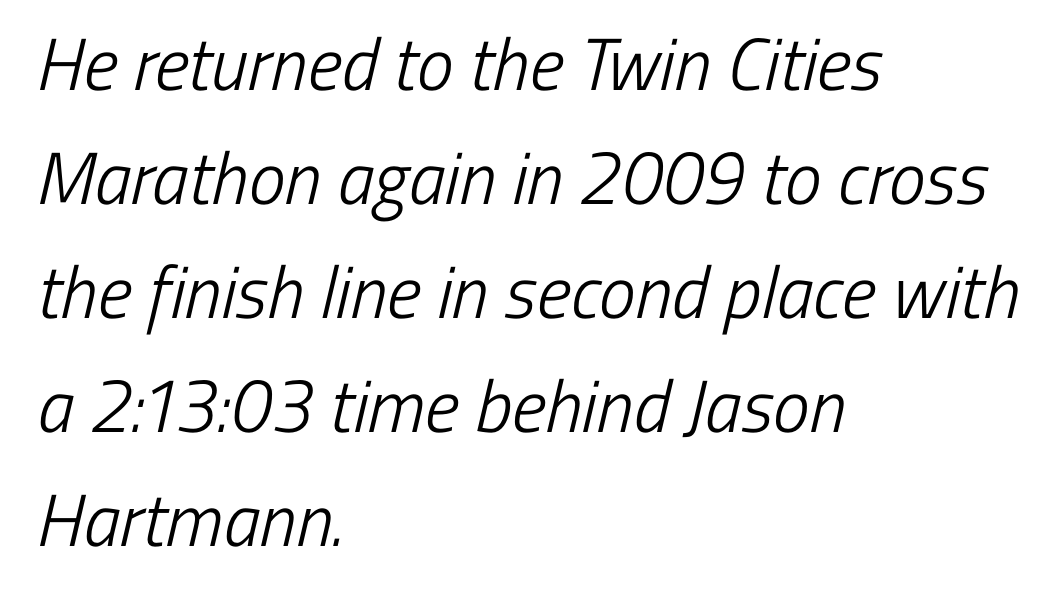
The image shows 74 px light, condensed sans-serif type; set left-aligned, normal line spacing (1.54x), normal letter spacing, not underlined; low stroke contrast and a medium x-height.
